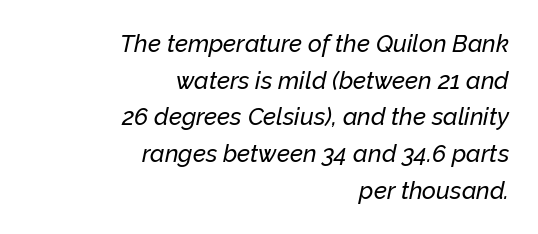
Q: Is the text italic (slanted)? A: Yes, it leans right by about 12 degrees.
Q: Is the text underlined? A: No.
Q: How is the paragraph aligned? A: Right-aligned.
Q: Is the spacing between letters normal or unusually wide? A: Normal.
Q: Is the spacing between lines tight, normal or loose? A: Normal.
